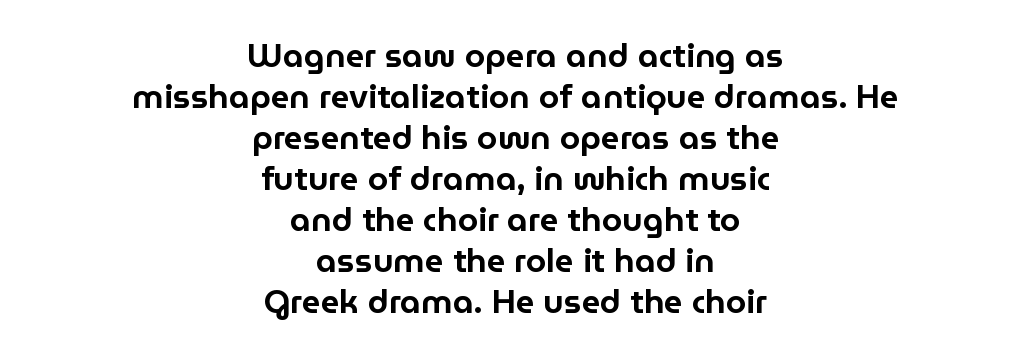
{"serif": "no", "italic": "no", "width": "normal", "stroke_contrast": "low", "x_height": "medium", "monospaced": "no", "underline": "no", "align": "center", "line_spacing_ratio": 1.24, "letter_spacing": "normal", "letter_spacing_em": 0.0, "glyph_px": 33}
